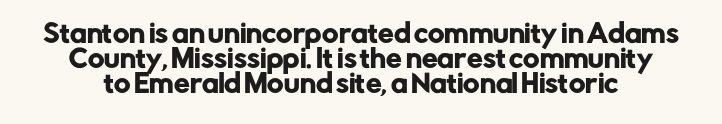
{"italic": "no", "underline": "no", "line_spacing": "tight", "line_spacing_ratio": 1.0, "letter_spacing": "normal", "letter_spacing_em": 0.0, "glyph_px": 25}
